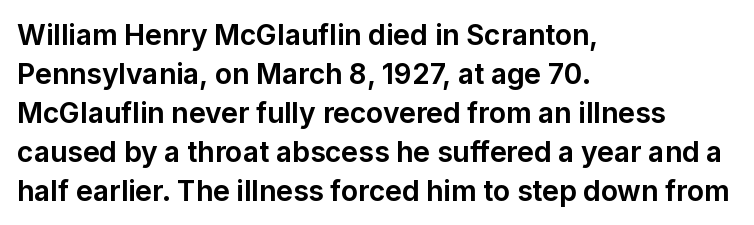
Q: Is the text bold? A: Yes.
Q: Is the text italic (slanted)? A: No, it is upright.
Q: Is the typeface a serif or a sans-serif typeface? A: Sans-serif.
Q: Is the text underlined? A: No.
Q: How is the paragraph aligned? A: Left-aligned.
Q: Is the spacing between letters normal or unusually wide? A: Normal.
Q: Is the spacing between lines tight, normal or loose? A: Normal.
Q: Width (condensed, normal, or wide)? A: Normal.
Q: Stroke contrast? A: Low.
Q: x-height? A: Medium.
Q: Monospaced? A: No.
